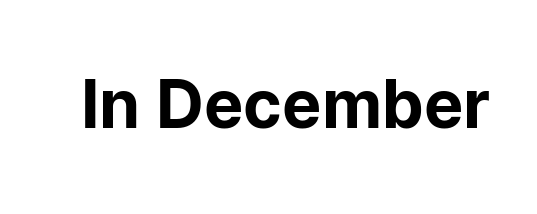
The image shows 66 px sans-serif type, upright; set normal letter spacing, not underlined; low stroke contrast and a medium x-height.
